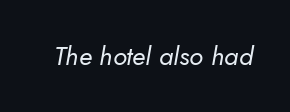
The image shows 26 px text type; set normal letter spacing, not underlined.
